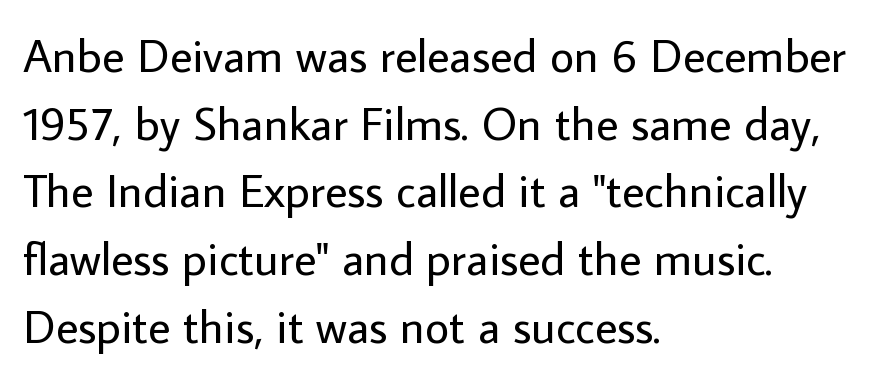
Counters stay open thanks to moderate or lighter strokes. Where is the straight margin? On the left. Descenders are the only things crossing below the line. The passage shown is typeset with a sans-serif family. A typesetter would call this zero additional tracking.
